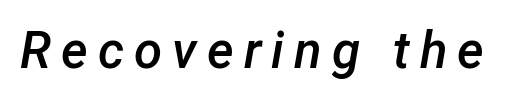
Q: Is the text bold? A: Semi-bold.
Q: Is the text italic (slanted)? A: Yes, it leans right by about 12 degrees.
Q: Is the text underlined? A: No.
Q: Is the spacing between letters normal or unusually wide? A: Unusually wide.
Q: Width (condensed, normal, or wide)? A: Normal.
Q: Stroke contrast? A: Low.
Q: x-height? A: Medium.
Q: Monospaced? A: No.
